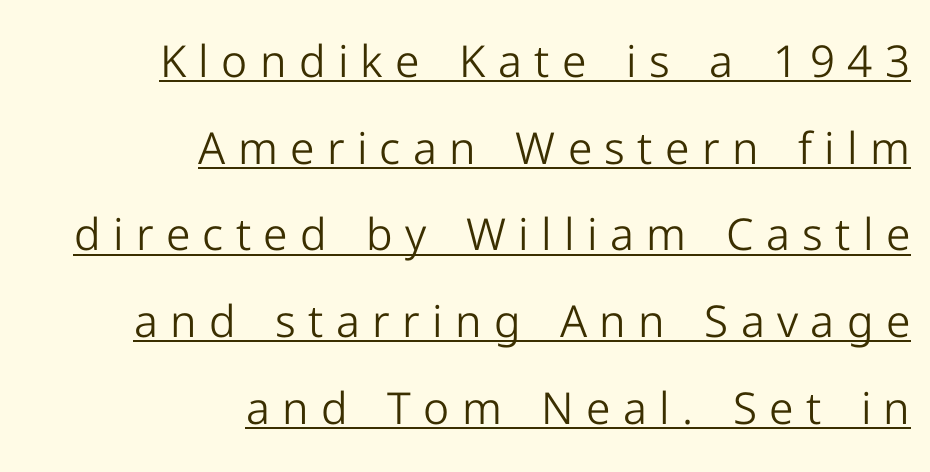
The passage shown is typed in a proportional face where columns would drift. Caption: face not bold, strokes unweighted. Spacing between characters has been opened up far beyond the box default. A great deal of white space separates one row of letters from the next. Does the lettering tilt? It doesn't — this is upright. Visually the block forms a straight wall on the right and a jagged coastline on the left.
